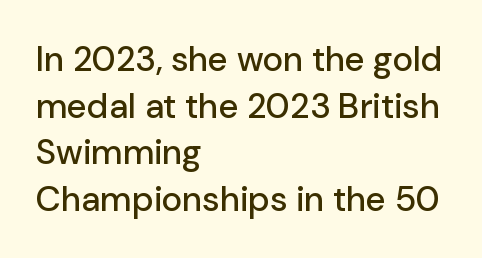
{"serif": "no", "italic": "no", "width": "normal", "stroke_contrast": "low", "x_height": "medium", "monospaced": "no", "underline": "no", "align": "left", "line_spacing": "normal", "line_spacing_ratio": 1.33, "letter_spacing": "normal", "letter_spacing_em": 0.0, "glyph_px": 35}
